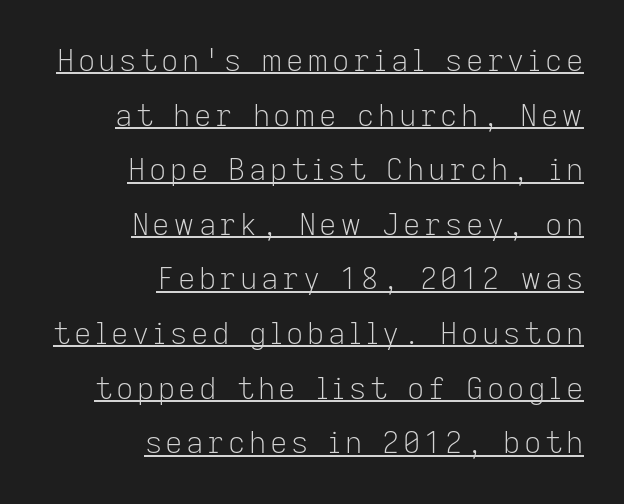
Does a line run under the words? Yes, clearly. Does the type have serifs? No, each stem ends abruptly. The axis of the letterforms is exactly vertical. One-word summary of the alignment: right. Note the varied advance widths — an 'i' is clearly narrower than an 'm'.
